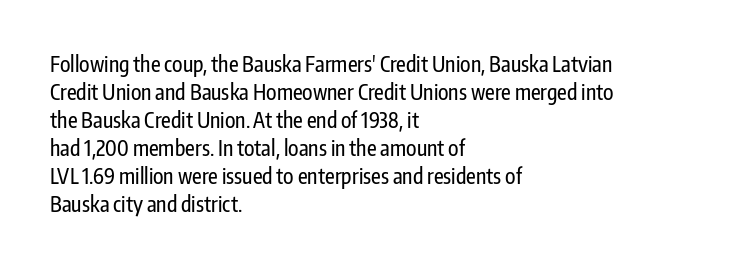
If you measured baseline to baseline, you'd find a middling distance. Descenders are the only things crossing below the line. The lines in this sample share a left origin and differ only in where they stop. Letter spacing: default. Quick note: not italic, upright.
